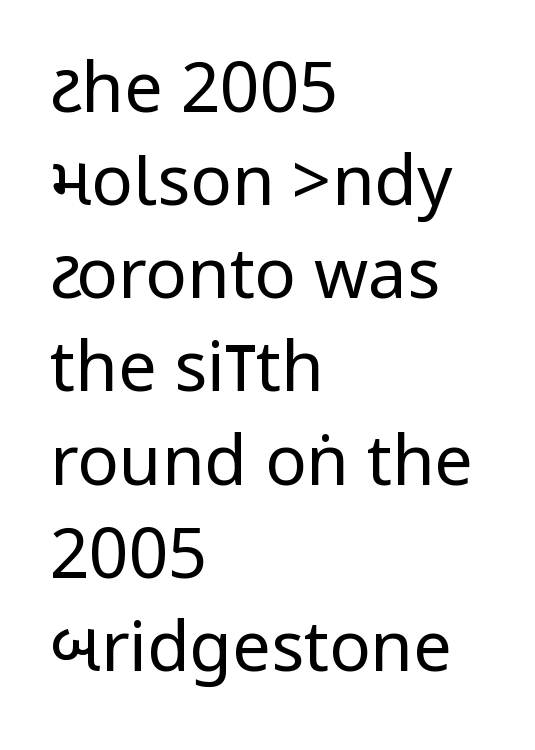
Line starts are locked; line ends wander. A typesetter would call this zero additional tracking. The words here are not underlined. Posture: straight, roman, zero tilt.
